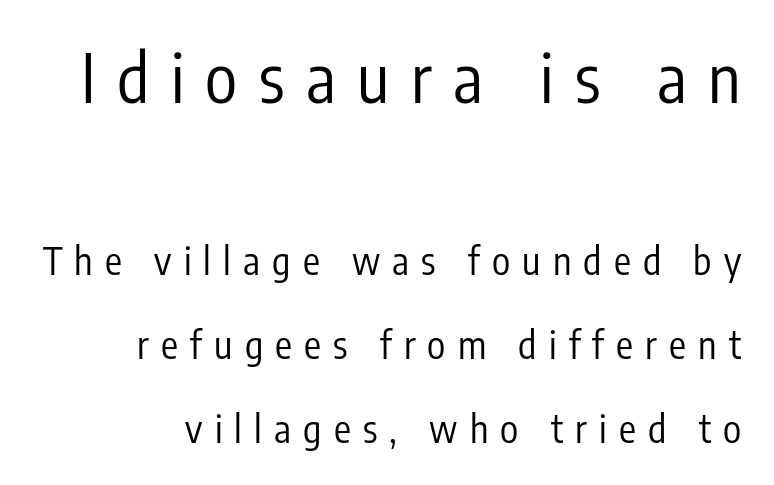
The image shows 67 px regular-weight, condensed sans-serif type, upright; set loose line spacing (2.21x), unusually wide letter spacing (+0.32 em), not underlined; the first (top) block is 1.76x larger; low stroke contrast and a medium x-height.
